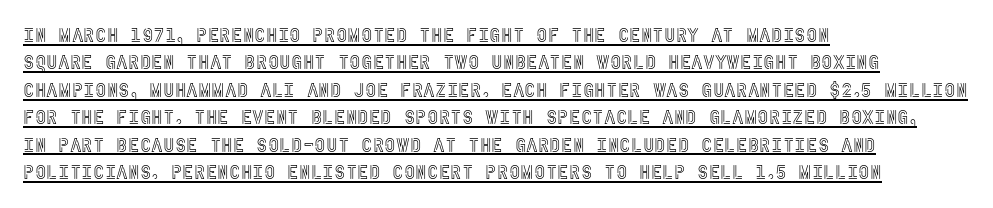
{"italic": "no", "underline": "yes", "align": "left", "line_spacing": "normal", "line_spacing_ratio": 1.37, "letter_spacing": "normal", "letter_spacing_em": 0.0, "glyph_px": 20}
